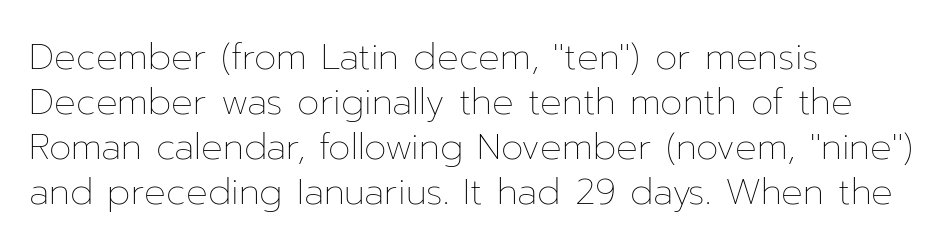
Q: Is the text bold? A: No.
Q: Is the text italic (slanted)? A: No, it is upright.
Q: Is the text underlined? A: No.
Q: How is the paragraph aligned? A: Left-aligned.
Q: Is the spacing between letters normal or unusually wide? A: Normal.
Q: Is the spacing between lines tight, normal or loose? A: Normal.
Q: Width (condensed, normal, or wide)? A: Normal.
Q: Stroke contrast? A: Low.
Q: x-height? A: Medium.
Q: Monospaced? A: No.
